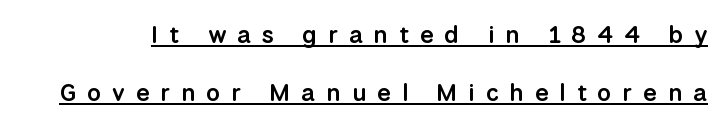
Q: Is the text bold? A: Semi-bold.
Q: Is the text italic (slanted)? A: No, it is upright.
Q: Is the text underlined? A: Yes.
Q: Is the spacing between letters normal or unusually wide? A: Unusually wide.
Q: Is the spacing between lines tight, normal or loose? A: Loose.
